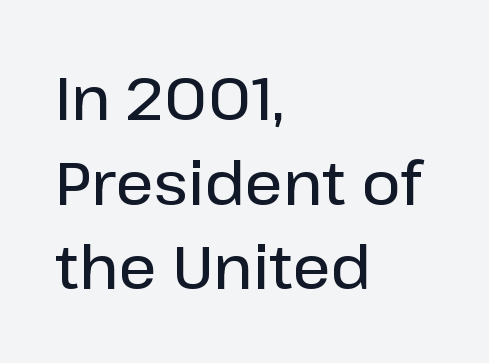
Q: Is the text bold? A: Semi-bold.
Q: Is the text italic (slanted)? A: No, it is upright.
Q: Is the typeface a serif or a sans-serif typeface? A: Sans-serif.
Q: Is the text underlined? A: No.
Q: How is the paragraph aligned? A: Left-aligned.
Q: Is the spacing between letters normal or unusually wide? A: Normal.
Q: Is the spacing between lines tight, normal or loose? A: Normal.
Q: Width (condensed, normal, or wide)? A: Normal.
Q: Stroke contrast? A: Low.
Q: x-height? A: Medium.
Q: Monospaced? A: No.
